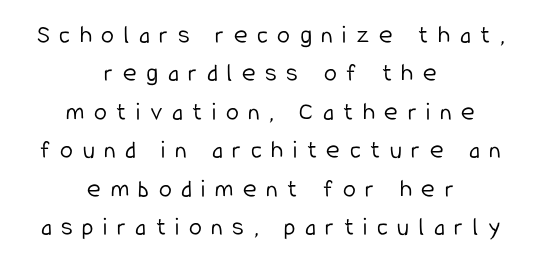
The image shows 26 px text type, upright; set centered, normal line spacing (1.48x), unusually wide letter spacing (+0.37 em), not underlined.
